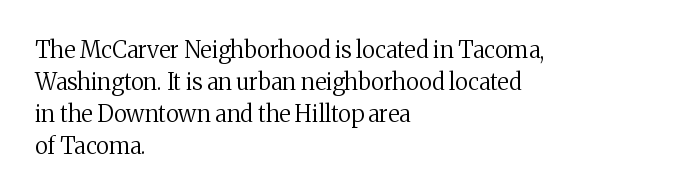
Q: Is the text bold? A: No.
Q: Is the text italic (slanted)? A: No, it is upright.
Q: Is the text underlined? A: No.
Q: How is the paragraph aligned? A: Left-aligned.
Q: Is the spacing between letters normal or unusually wide? A: Normal.
Q: Is the spacing between lines tight, normal or loose? A: Normal.
